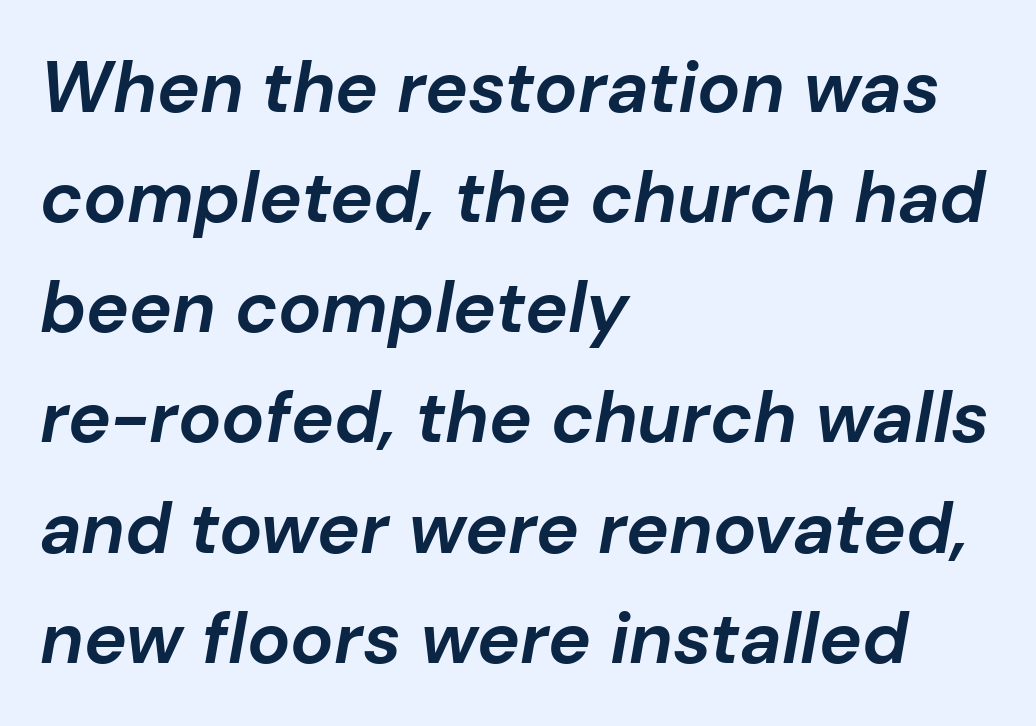
Q: Is the text bold? A: Yes.
Q: Is the text italic (slanted)? A: Yes, it leans right by about 10 degrees.
Q: Is the text underlined? A: No.
Q: How is the paragraph aligned? A: Left-aligned.
Q: Is the spacing between letters normal or unusually wide? A: Normal.
Q: Is the spacing between lines tight, normal or loose? A: Normal.
Q: Width (condensed, normal, or wide)? A: Normal.
Q: Stroke contrast? A: Low.
Q: x-height? A: Medium.
Q: Monospaced? A: No.
